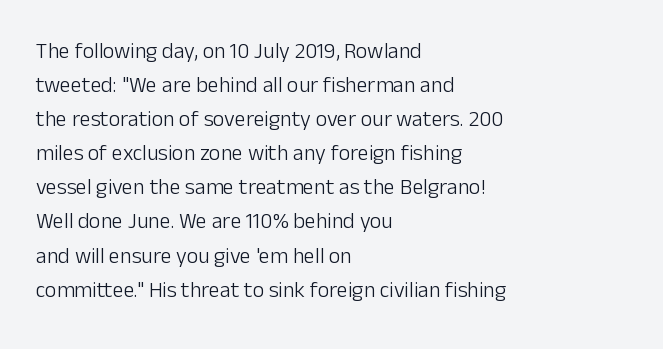
The image shows 22 px text type, upright; set left-aligned, normal line spacing (1.55x), normal letter spacing, not underlined.
